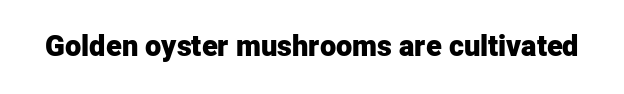
The letters stand upright; this is a roman face. The foot of each line stays bare and open. Tracking here is standard; glyphs follow each other at the usual distance. You can tell from the bare stems that sans-serif type was used. The characters look thick and weighty, a clear bold. Proportional: the letters do not fall into vertical columns.
